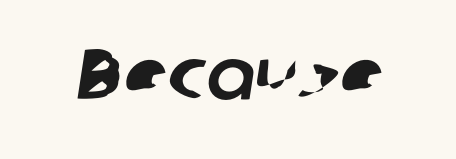
{"serif": "no", "width": "normal", "stroke_contrast": "low", "x_height": "medium", "monospaced": "no", "underline": "no", "letter_spacing": "normal", "letter_spacing_em": 0.0, "glyph_px": 72}
